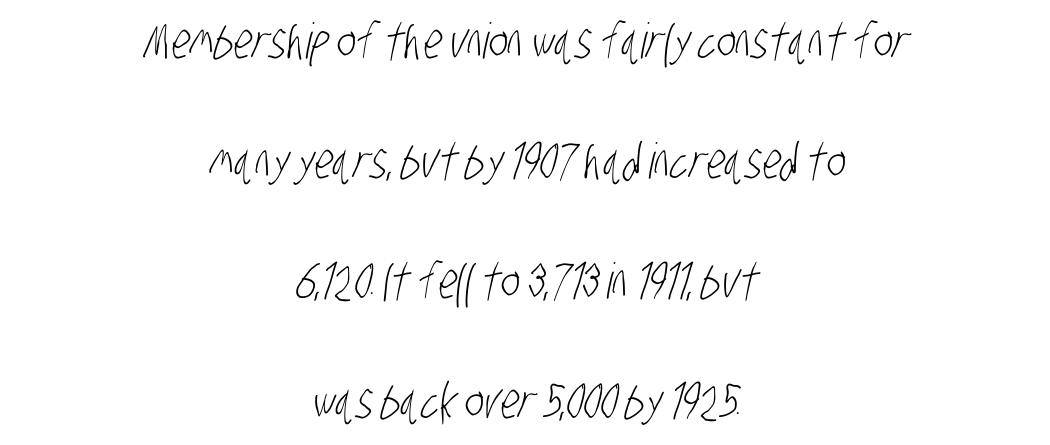
Q: Is the text bold? A: No.
Q: Is the typeface a serif or a sans-serif typeface? A: Sans-serif.
Q: Is the text underlined? A: No.
Q: How is the paragraph aligned? A: Centered.
Q: Is the spacing between letters normal or unusually wide? A: Normal.
Q: Is the spacing between lines tight, normal or loose? A: Loose.
Q: Width (condensed, normal, or wide)? A: Condensed.
Q: Stroke contrast? A: Low.
Q: x-height? A: Large.
Q: Monospaced? A: No.
